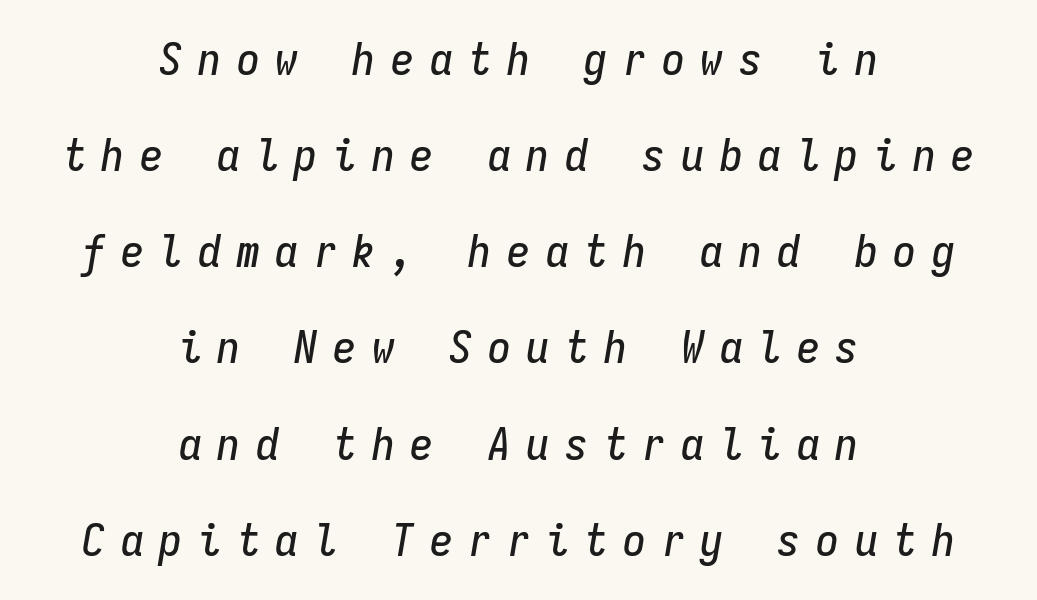
{"italic": "yes", "lean": "right", "slant_degrees": 9, "width": "condensed", "stroke_contrast": "low", "x_height": "medium", "monospaced": "yes", "underline": "no", "align": "center", "line_spacing": "loose", "line_spacing_ratio": 2.09, "letter_spacing": "wide", "letter_spacing_em": 0.34, "glyph_px": 46}
